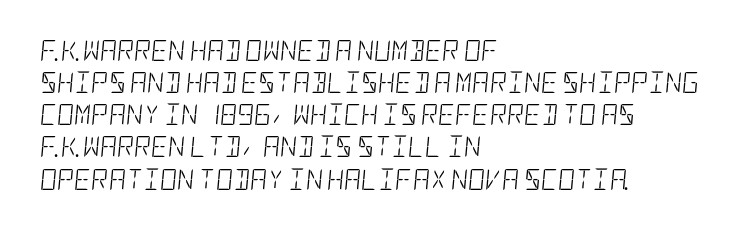
Nobody drew a line under any word here. The font is comparable to plain body text, perhaps lighter. A typesetter would mark this as italic. These lines sit exactly where default settings would place them. The compositor pushed each line to the left boundary.
